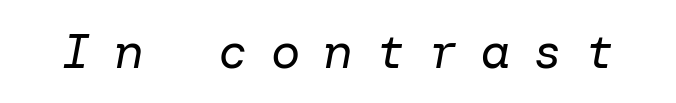
The space beneath each line is pristine and unruled. Look at the tracking — it's clearly loosened, letters drifting apart. The strokes carry an ordinary text weight at most. In terms of posture, this sample is oblique.
